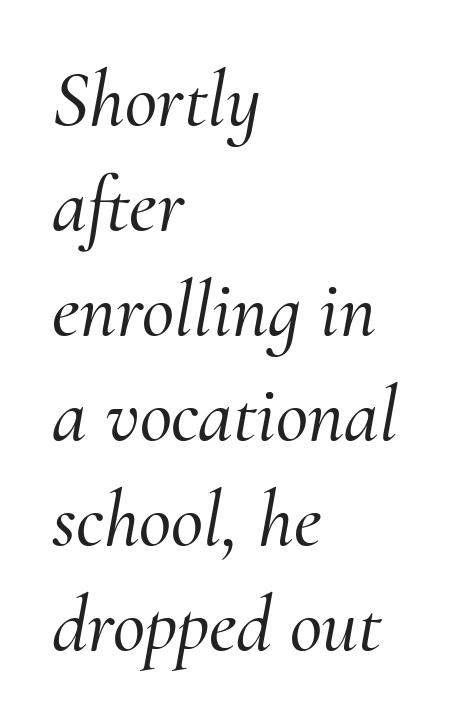
The image shows 79 px serif type, italic (leaning right); set left-aligned, normal line spacing (1.33x), normal letter spacing, not underlined; medium stroke contrast and a small x-height.
